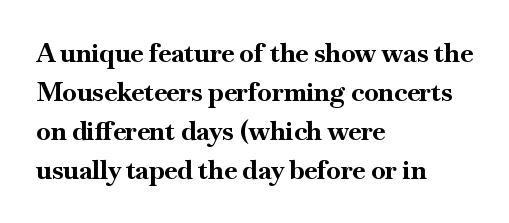
Successive baselines arrive at the customary interval. Nope, not italic — everything's standing straight. Stroke thickness is high; the sample reads as a true bold. Line starts are locked; line ends wander. Clear beneath every line of the passage. The line texture is even and compact thanks to regular tracking.
